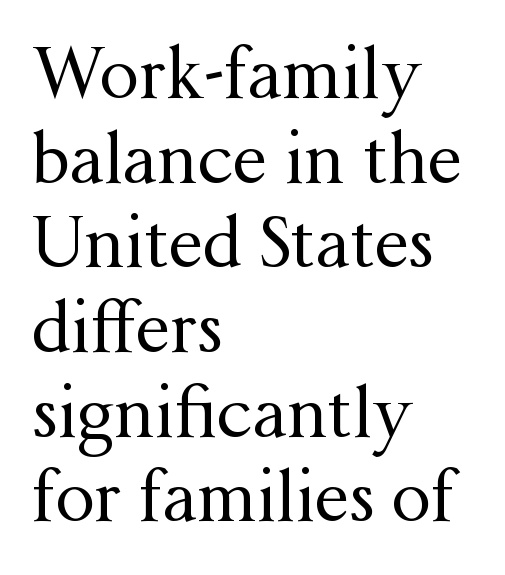
The space beneath each line is pristine and unruled. Default kerning and tracking; the words read as compact shapes. Style check: upright. Horizontally, the lines are justified to the leading edge only.
